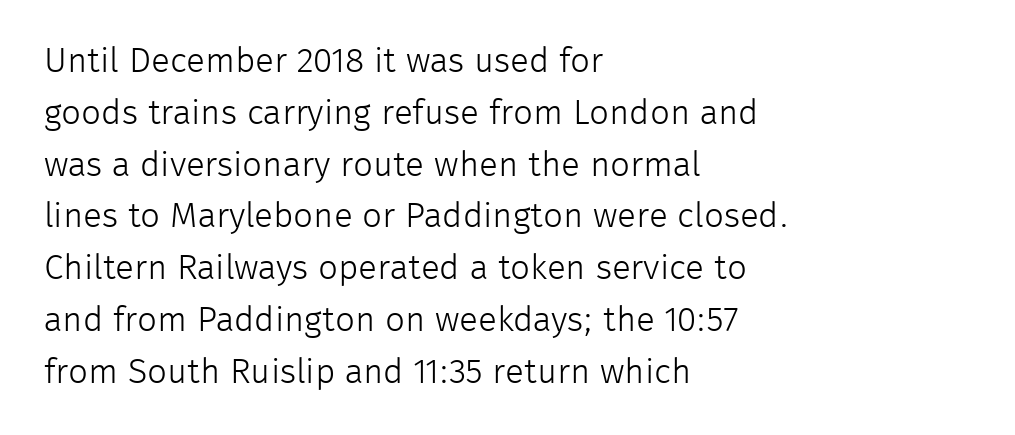
{"serif": "no", "italic": "no", "bold": "no", "weight": "light", "width": "normal", "stroke_contrast": "low", "x_height": "medium", "monospaced": "no", "underline": "no", "align": "left", "line_spacing": "normal", "line_spacing_ratio": 1.48, "letter_spacing": "normal", "letter_spacing_em": 0.0, "glyph_px": 35}
